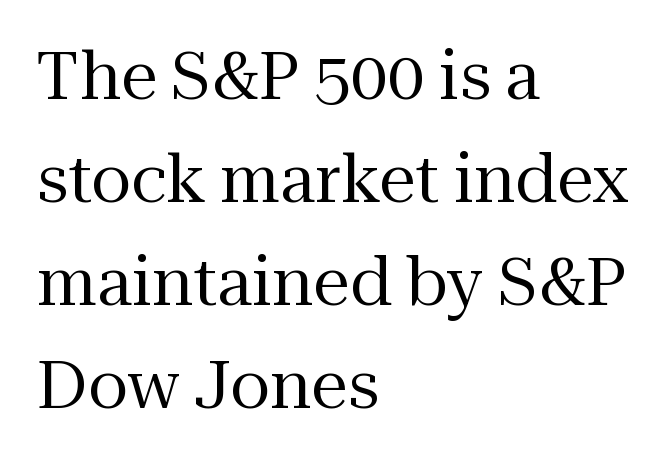
{"serif": "yes", "italic": "no", "bold": "no", "weight": "regular", "width": "normal", "stroke_contrast": "medium", "x_height": "medium", "monospaced": "no", "underline": "no", "align": "left", "line_spacing": "normal", "line_spacing_ratio": 1.56, "letter_spacing": "normal", "letter_spacing_em": 0.0, "glyph_px": 66}
